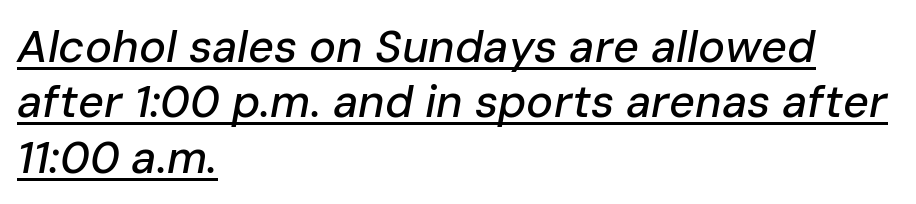
Q: Is the text italic (slanted)? A: Yes, it leans right by about 10 degrees.
Q: Is the text underlined? A: Yes.
Q: How is the paragraph aligned? A: Left-aligned.
Q: Is the spacing between letters normal or unusually wide? A: Normal.
Q: Width (condensed, normal, or wide)? A: Normal.
Q: Stroke contrast? A: Low.
Q: x-height? A: Medium.
Q: Monospaced? A: No.
